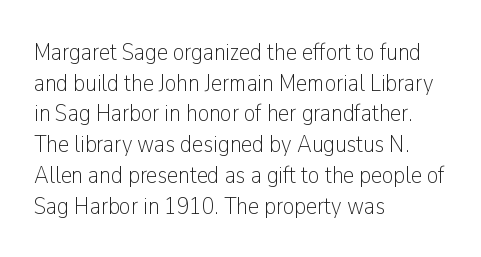
The letters look calm and open, with moderate or lighter stems. Descenders are the only things crossing below the line. Left-aligned paragraph, ragged on the right. Short note: letters normally spaced.
